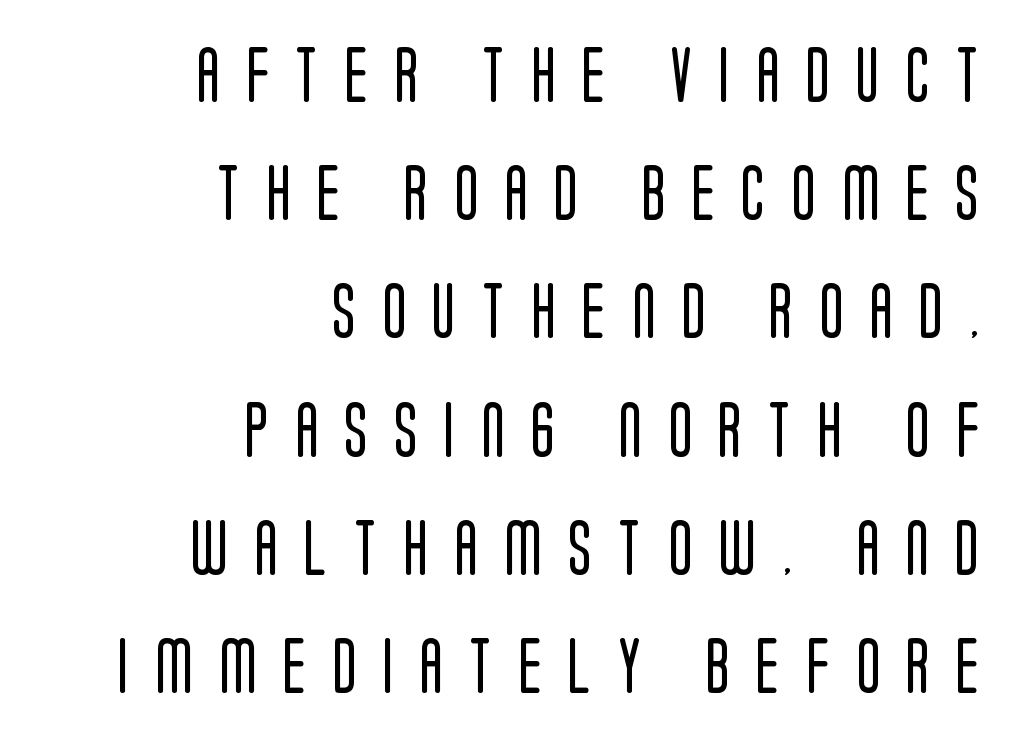
{"serif": "no", "italic": "no", "bold": "no", "weight": "regular", "width": "condensed", "stroke_contrast": "low", "x_height": "large", "monospaced": "no", "underline": "no", "align": "right", "line_spacing": "loose", "line_spacing_ratio": 2.15, "letter_spacing": "wide", "letter_spacing_em": 0.48, "glyph_px": 55}
